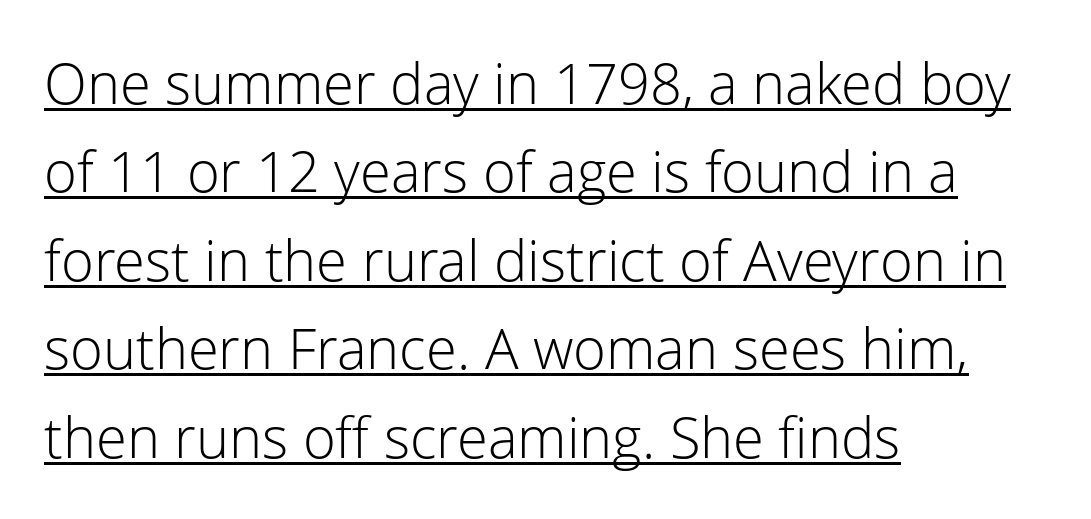
Q: Is the text bold? A: No.
Q: Is the text italic (slanted)? A: No, it is upright.
Q: Is the typeface a serif or a sans-serif typeface? A: Sans-serif.
Q: Is the text underlined? A: Yes.
Q: How is the paragraph aligned? A: Left-aligned.
Q: Is the spacing between letters normal or unusually wide? A: Normal.
Q: Is the spacing between lines tight, normal or loose? A: Normal.
Q: Width (condensed, normal, or wide)? A: Normal.
Q: Stroke contrast? A: Low.
Q: x-height? A: Medium.
Q: Monospaced? A: No.
